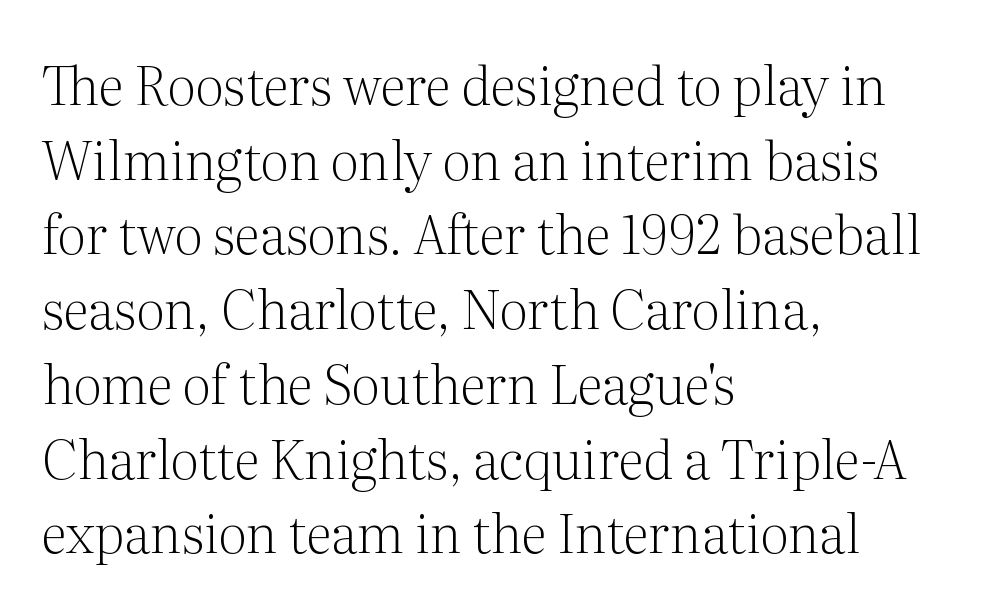
The image shows 53 px light serif type, upright; set left-aligned, normal line spacing (1.41x), normal letter spacing, not underlined; medium stroke contrast and a medium x-height.
